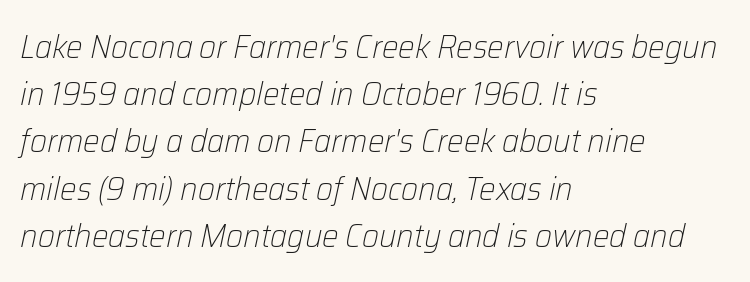
A typesetter would call this proportional, since set widths differ per character. Slanted lettering throughout. No heavy texture on the line: the type isn't bold. Each line starts at the same left margin while the right side varies. Leading: standard.
